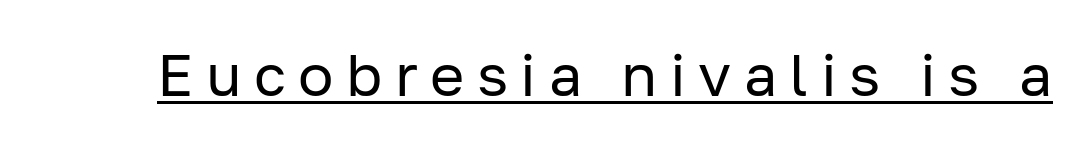
{"serif": "no", "italic": "no", "bold": "no", "weight": "regular", "width": "normal", "stroke_contrast": "low", "x_height": "medium", "monospaced": "no", "underline": "yes", "letter_spacing": "wide", "letter_spacing_em": 0.21, "glyph_px": 59}
